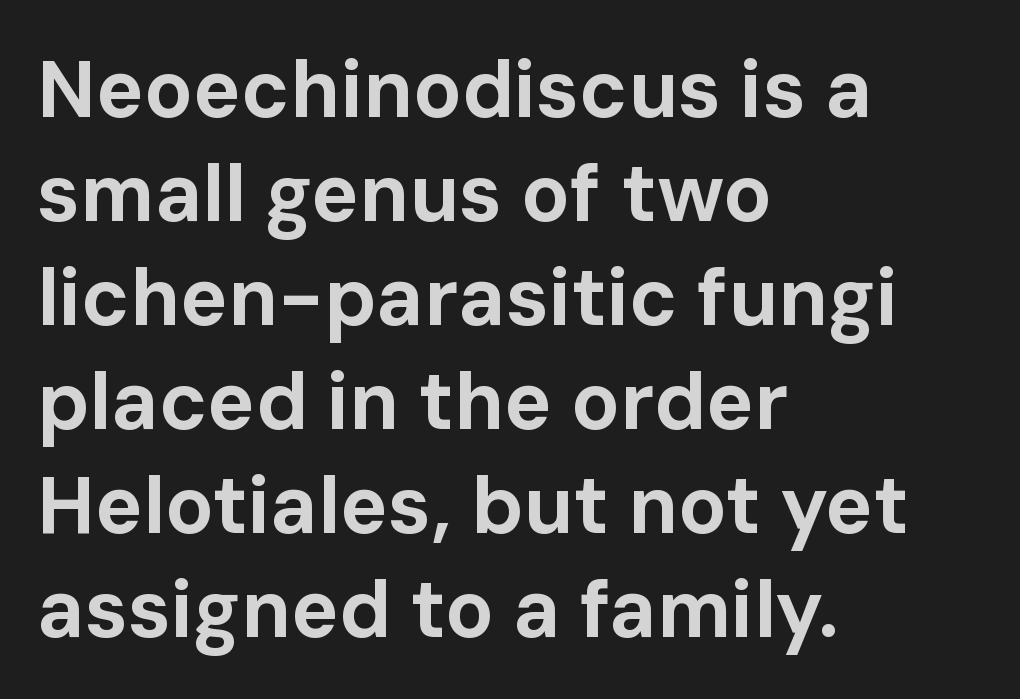
{"serif": "no", "italic": "no", "bold": "yes", "weight": "bold", "width": "normal", "stroke_contrast": "low", "x_height": "medium", "monospaced": "no", "underline": "no", "align": "left", "line_spacing": "normal", "line_spacing_ratio": 1.3, "letter_spacing": "normal", "letter_spacing_em": 0.0, "glyph_px": 80}
